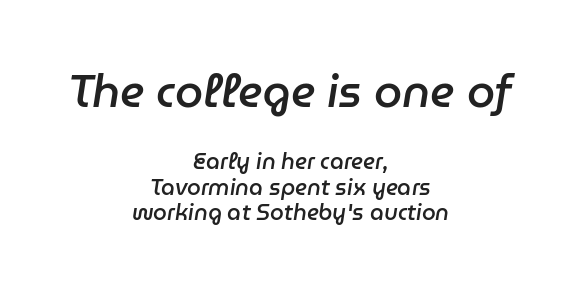
{"italic": "yes", "lean": "right", "slant_degrees": 9, "bold": "semi", "weight": "semibold", "width": "normal", "stroke_contrast": "low", "x_height": "medium", "monospaced": "no", "underline": "no", "align": "center", "line_spacing_ratio": 1.16, "letter_spacing": "normal", "letter_spacing_em": 0.0, "larger_block": "first", "size_ratio": 2.05, "glyph_px": 45}
